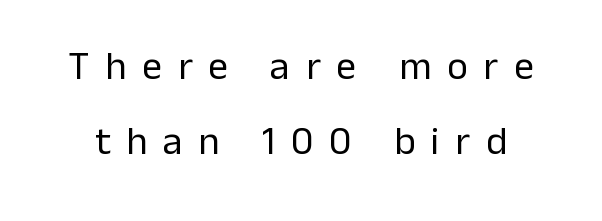
Only glyphs here, with clear space below each row. There is plenty of visible air inserted between adjacent glyphs. Every stem runs plumb, perpendicular to the baseline. Proportional: the letters do not fall into vertical columns. Heft: none added — not bold.
